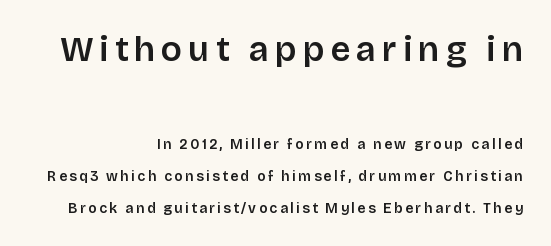
The image shows 35 px sans-serif type, upright; set right-aligned, loose line spacing (2.27x), not underlined; the first (top) block is 2.5x larger; low stroke contrast and a large x-height.
